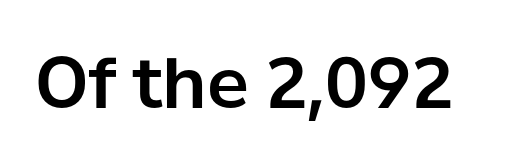
The image shows 70 px sans-serif type, upright; set normal letter spacing, not underlined; low stroke contrast and a medium x-height.
